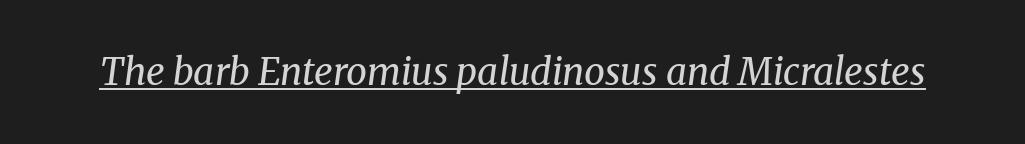
The image shows 37 px regular-weight serif type, italic (leaning right); set normal letter spacing, underlined; medium stroke contrast and a medium x-height.
